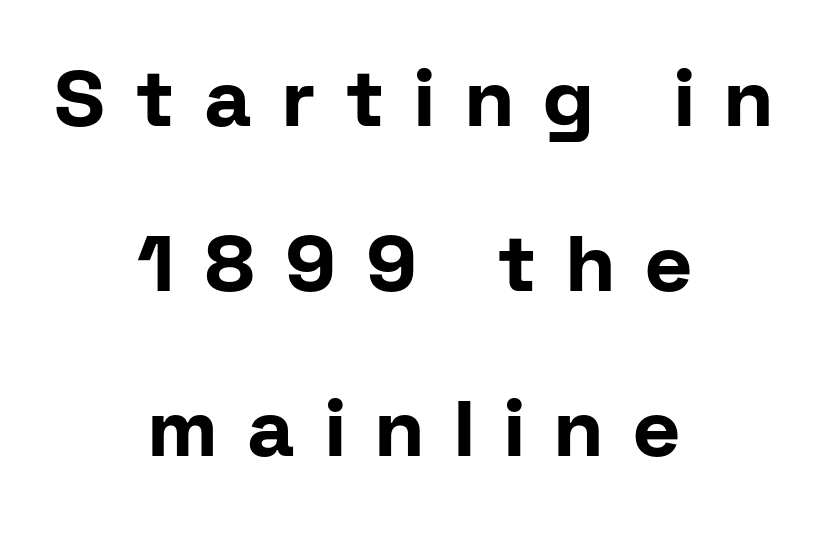
Q: Is the text bold? A: Yes.
Q: Is the text italic (slanted)? A: No, it is upright.
Q: Is the typeface a serif or a sans-serif typeface? A: Sans-serif.
Q: Is the text underlined? A: No.
Q: How is the paragraph aligned? A: Centered.
Q: Is the spacing between letters normal or unusually wide? A: Unusually wide.
Q: Is the spacing between lines tight, normal or loose? A: Loose.
Q: Width (condensed, normal, or wide)? A: Normal.
Q: Stroke contrast? A: Low.
Q: x-height? A: Medium.
Q: Monospaced? A: No.
